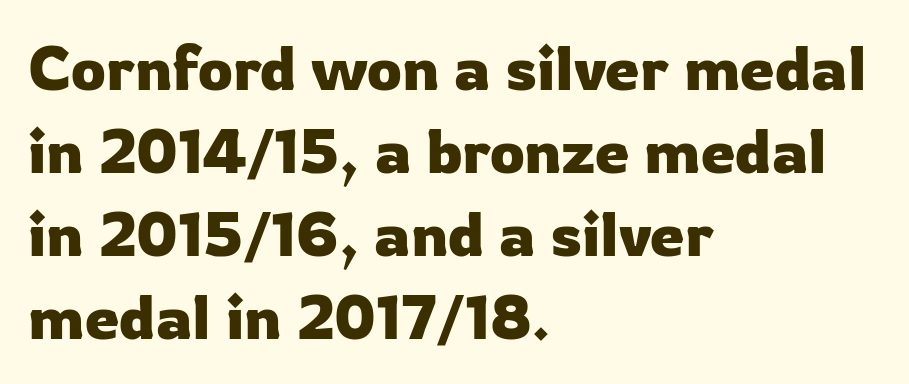
The image shows 62 px sans-serif type, upright; set left-aligned, normal line spacing (1.34x), normal letter spacing, not underlined; low stroke contrast and a medium x-height.
